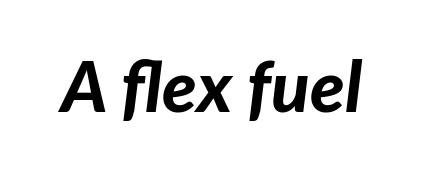
Q: Is the text bold? A: Yes.
Q: Is the text italic (slanted)? A: Yes, it leans right by about 7 degrees.
Q: Is the text underlined? A: No.
Q: Is the spacing between letters normal or unusually wide? A: Normal.
Q: Width (condensed, normal, or wide)? A: Normal.
Q: Stroke contrast? A: Low.
Q: x-height? A: Medium.
Q: Monospaced? A: No.
